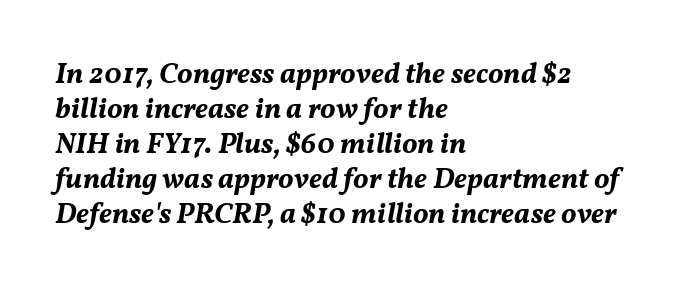
If you drew a ruler down the left edge, every line would touch it. Every letter is thick-stroked: bold, no question. The face used here is proportionally spaced, like ordinary book or web type. There is no visible air inserted between adjacent glyphs. A typesetter would mark this as italic. The foot of each line stays bare and open.
